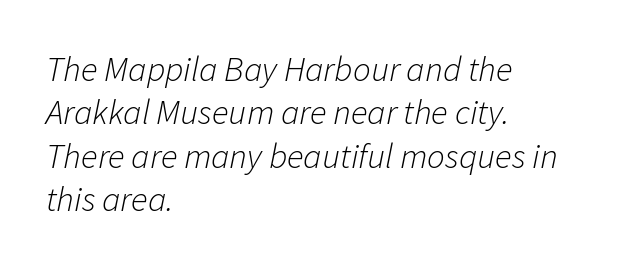
The image shows 35 px light type, italic (leaning right); set left-aligned, line spacing 1.24x, normal letter spacing, not underlined; low stroke contrast and a medium x-height.
